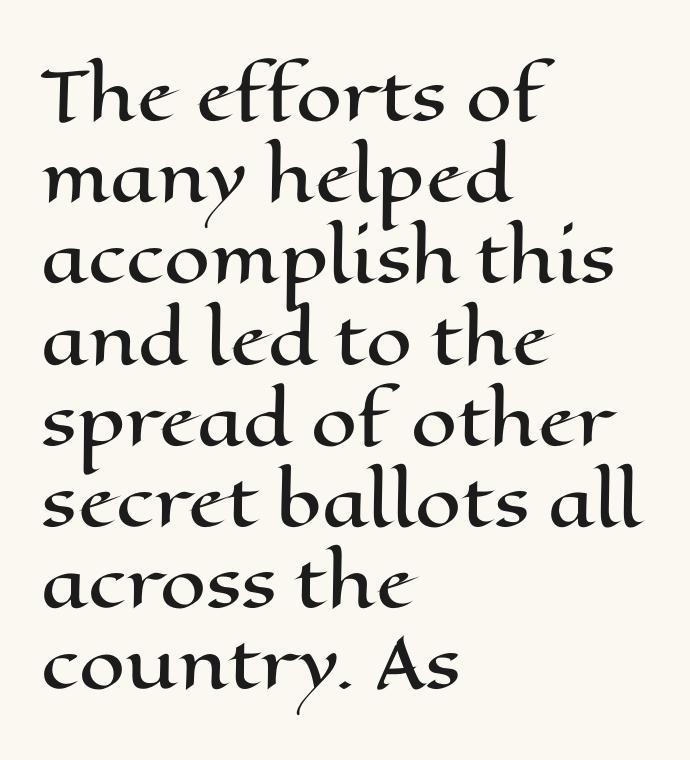
Where is the straight margin? On the left. Here the designer chose a conventional face with non-uniform glyph widths. Clear beneath every line of the passage. The lettering holds an erect, upright posture throughout. The tracking reads as untouched default to a designer's eye.
